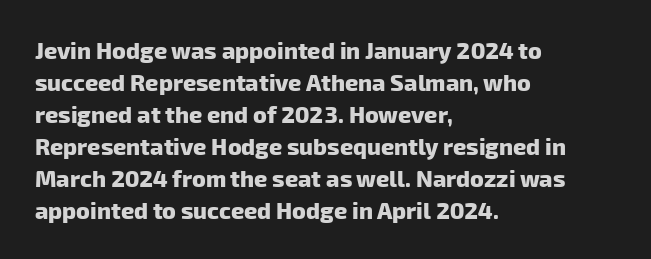
Q: Is the text bold? A: Yes.
Q: Is the text underlined? A: No.
Q: How is the paragraph aligned? A: Left-aligned.
Q: Is the spacing between letters normal or unusually wide? A: Normal.
Q: Is the spacing between lines tight, normal or loose? A: Normal.
